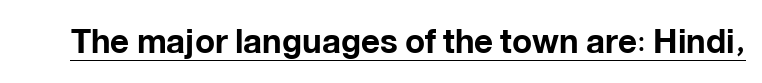
{"serif": "no", "italic": "no", "bold": "yes", "weight": "bold", "width": "normal", "stroke_contrast": "low", "x_height": "medium", "monospaced": "no", "underline": "yes", "letter_spacing": "normal", "letter_spacing_em": 0.0, "glyph_px": 33}
